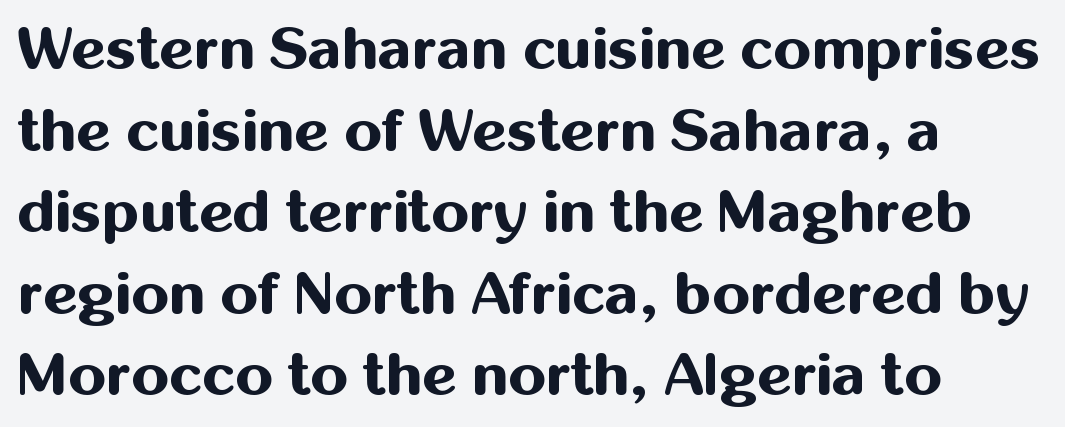
The image shows 60 px bold sans-serif type, upright; set left-aligned, normal line spacing (1.36x), normal letter spacing, not underlined; medium stroke contrast and a medium x-height.
